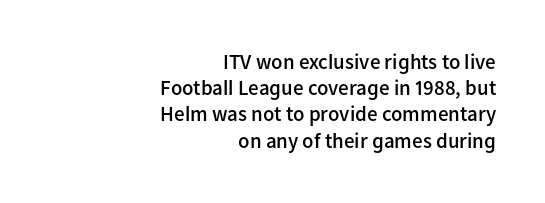
The specimen omits any rule beneath the text block's lines. Bold? Not quite — semibold, heavier than regular but stopping short. Characters follow at the spacing the type designer built in. Tall strokes in this sample are plumb rather than angled. Is there much room between lines? A standard amount, neither cramped nor airy. Notice how the passage keeps a crisp vertical edge on the right only.
